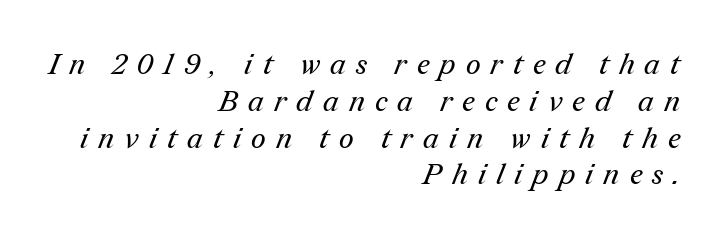
Q: Is the text bold? A: No.
Q: Is the typeface a serif or a sans-serif typeface? A: Serif.
Q: Is the text underlined? A: No.
Q: How is the paragraph aligned? A: Right-aligned.
Q: Is the spacing between letters normal or unusually wide? A: Unusually wide.
Q: Is the spacing between lines tight, normal or loose? A: Normal.
Q: Width (condensed, normal, or wide)? A: Normal.
Q: Stroke contrast? A: Medium.
Q: x-height? A: Medium.
Q: Monospaced? A: No.
